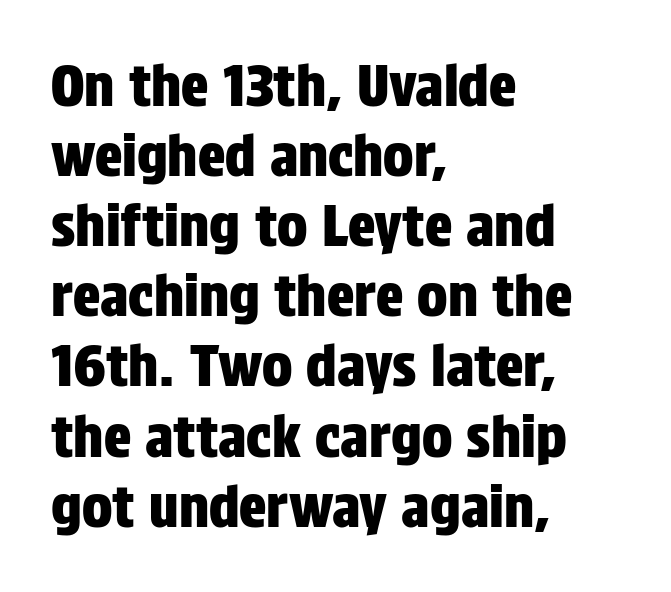
Q: Is the text italic (slanted)? A: No, it is upright.
Q: Is the typeface a serif or a sans-serif typeface? A: Sans-serif.
Q: Is the text underlined? A: No.
Q: How is the paragraph aligned? A: Left-aligned.
Q: Is the spacing between letters normal or unusually wide? A: Normal.
Q: Width (condensed, normal, or wide)? A: Condensed.
Q: Stroke contrast? A: Low.
Q: x-height? A: Large.
Q: Monospaced? A: No.
